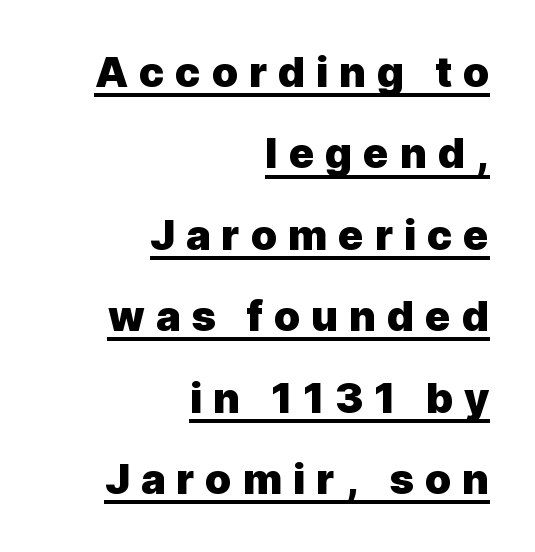
Stroke terminals: plain, sans-serif. Designer's note — italics off, roman on. The setting favours the right margin, as signatures and pull-quotes sometimes do. Has an underline been added? It has. The typesetting leans heavy: a genuine bold.
